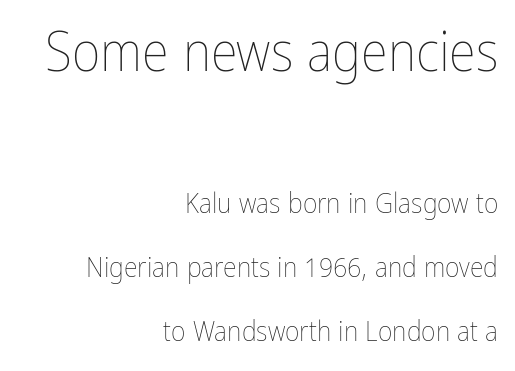
Q: Is the text bold? A: No.
Q: Is the text italic (slanted)? A: No, it is upright.
Q: Is the text underlined? A: No.
Q: How is the paragraph aligned? A: Right-aligned.
Q: Is the spacing between letters normal or unusually wide? A: Normal.
Q: Is the spacing between lines tight, normal or loose? A: Loose.
Q: Which block of text is set in a larger size, the first (top) or the second (bottom)? A: The first (top) one.
Q: Width (condensed, normal, or wide)? A: Condensed.
Q: Stroke contrast? A: Low.
Q: x-height? A: Medium.
Q: Monospaced? A: No.
